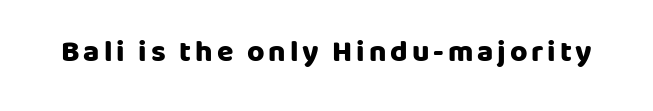
The image shows 30 px heavy sans-serif type, upright; set not underlined; low stroke contrast and a large x-height.
